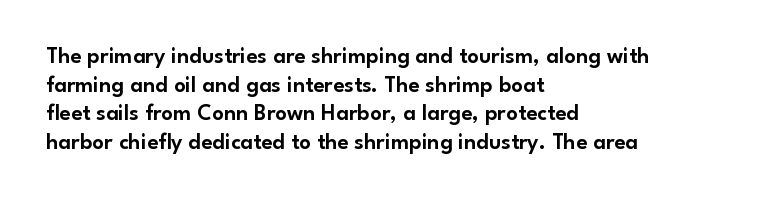
The image shows 23 px text type, upright; set left-aligned, line spacing 1.24x, normal letter spacing, not underlined.
